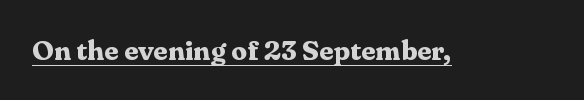
The image shows 28 px bold serif type, upright; set normal letter spacing, underlined; medium stroke contrast and a medium x-height.
